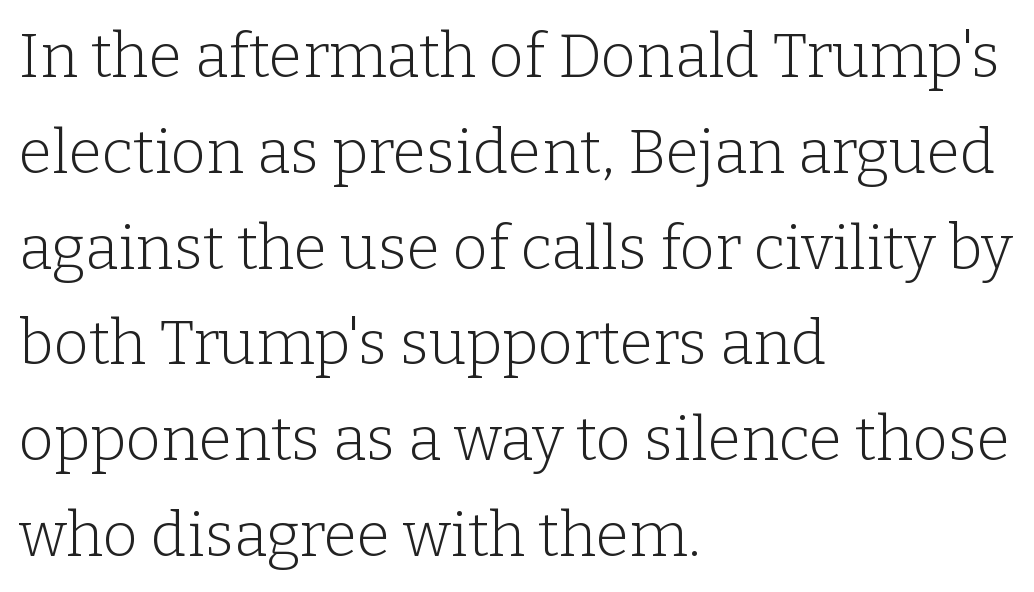
The image shows 61 px light serif type, upright; set left-aligned, normal line spacing (1.57x), normal letter spacing, not underlined; low stroke contrast and a medium x-height.
